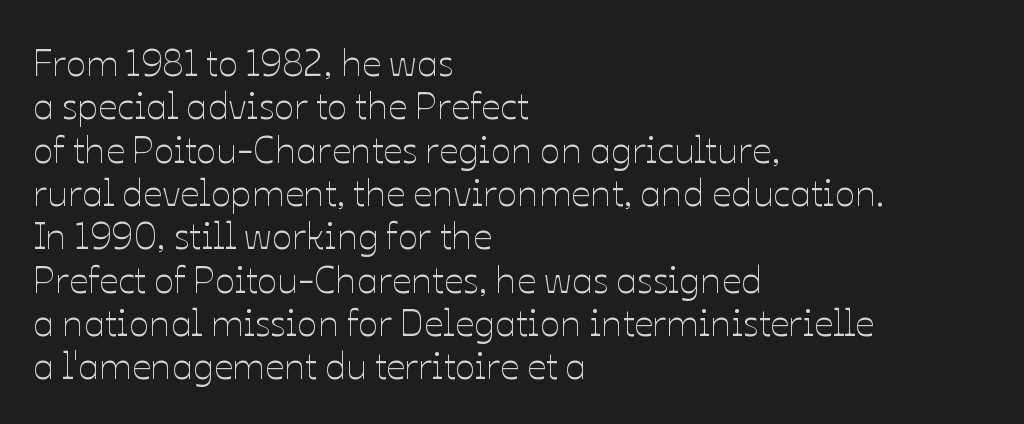
The image shows 38 px thin type, upright; set left-aligned, tight line spacing (1.14x), normal letter spacing, not underlined; low stroke contrast and a medium x-height.
